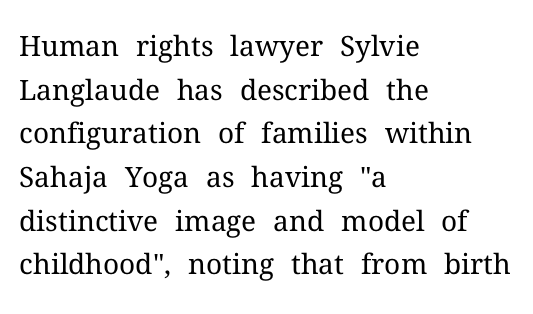
Q: Is the text bold? A: No.
Q: Is the text italic (slanted)? A: No, it is upright.
Q: Is the typeface a serif or a sans-serif typeface? A: Serif.
Q: Is the text underlined? A: No.
Q: How is the paragraph aligned? A: Left-aligned.
Q: Is the spacing between letters normal or unusually wide? A: Normal.
Q: Is the spacing between lines tight, normal or loose? A: Normal.
Q: Width (condensed, normal, or wide)? A: Normal.
Q: Stroke contrast? A: Medium.
Q: x-height? A: Medium.
Q: Monospaced? A: No.
